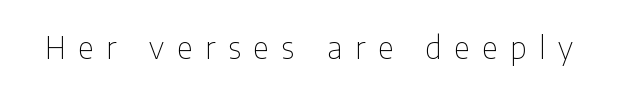
{"serif": "no", "italic": "no", "bold": "no", "weight": "thin", "width": "condensed", "stroke_contrast": "low", "x_height": "medium", "monospaced": "no", "underline": "no", "letter_spacing": "wide", "letter_spacing_em": 0.43, "glyph_px": 30}
